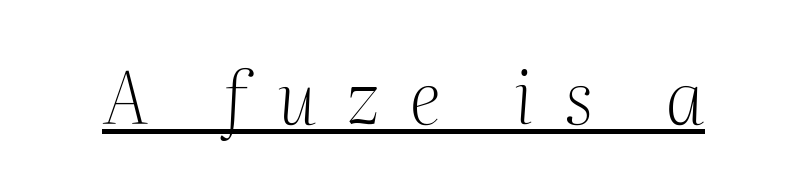
The image shows 72 px light serif type, italic (leaning right); set unusually wide letter spacing (+0.42 em), underlined; medium stroke contrast and a medium x-height.
